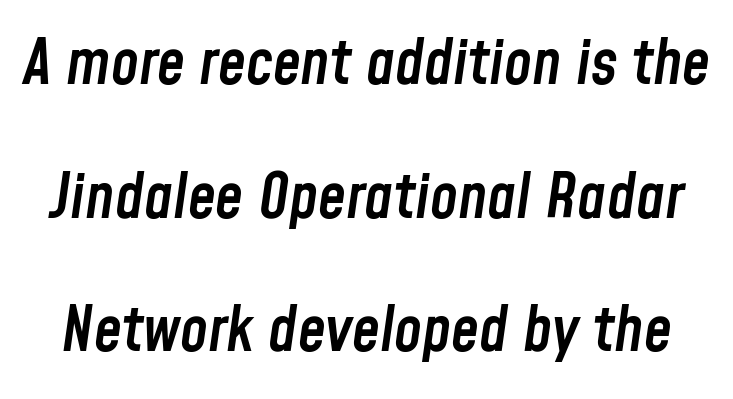
The image shows 63 px semibold, condensed type, italic (leaning right); set loose line spacing (2.12x), normal letter spacing, not underlined; low stroke contrast and a medium x-height.
